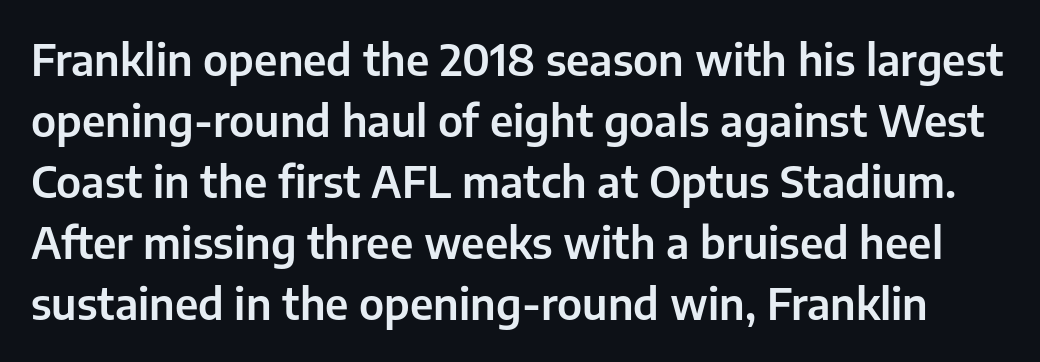
{"serif": "no", "italic": "no", "width": "normal", "stroke_contrast": "low", "x_height": "medium", "monospaced": "no", "underline": "no", "line_spacing": "normal", "line_spacing_ratio": 1.42, "letter_spacing": "normal", "letter_spacing_em": 0.0, "glyph_px": 43}
